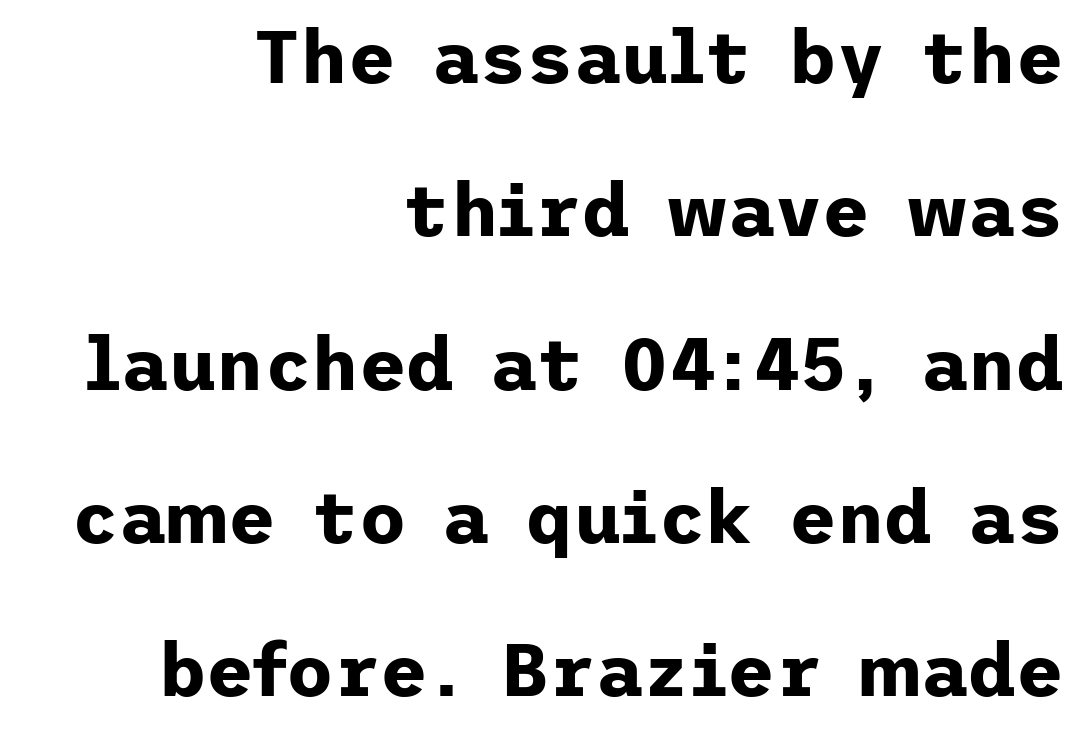
Q: Is the text bold? A: Yes.
Q: Is the text italic (slanted)? A: No, it is upright.
Q: Is the typeface a serif or a sans-serif typeface? A: Sans-serif.
Q: Is the text underlined? A: No.
Q: How is the paragraph aligned? A: Right-aligned.
Q: Is the spacing between letters normal or unusually wide? A: Normal.
Q: Is the spacing between lines tight, normal or loose? A: Loose.
Q: Width (condensed, normal, or wide)? A: Normal.
Q: Stroke contrast? A: Low.
Q: x-height? A: Medium.
